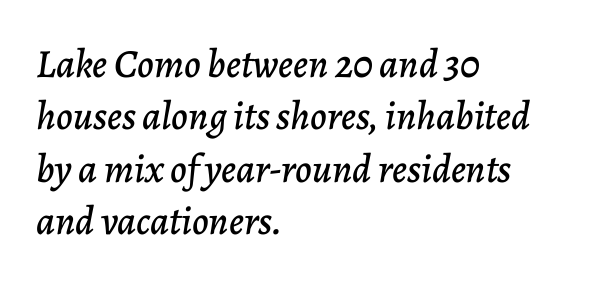
The image shows 40 px text type, italic (leaning right); set left-aligned, normal line spacing (1.31x), normal letter spacing, not underlined; low stroke contrast and a medium x-height.
